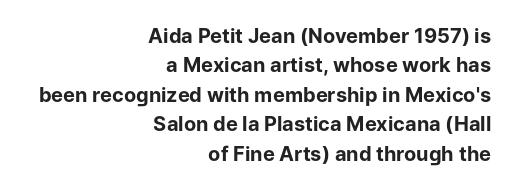
Q: Is the text bold? A: Yes.
Q: Is the text italic (slanted)? A: No, it is upright.
Q: Is the text underlined? A: No.
Q: How is the paragraph aligned? A: Right-aligned.
Q: Is the spacing between letters normal or unusually wide? A: Normal.
Q: Is the spacing between lines tight, normal or loose? A: Normal.
